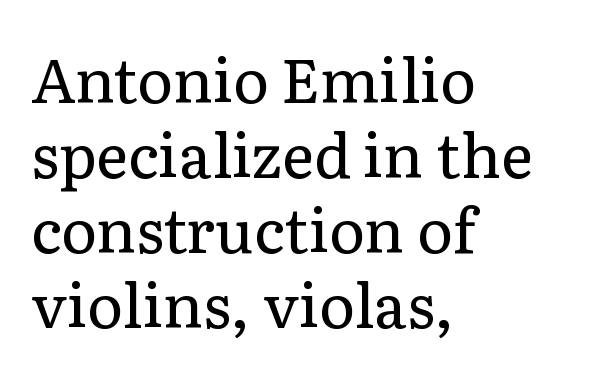
These lines are set flush left with a ragged right edge. A typesetter would mark this as roman, not italic. Bare-footed words on every line. The font is comparable to plain body text, perhaps lighter. Look at the bottom of the vertical strokes: they flare into serifs here.
